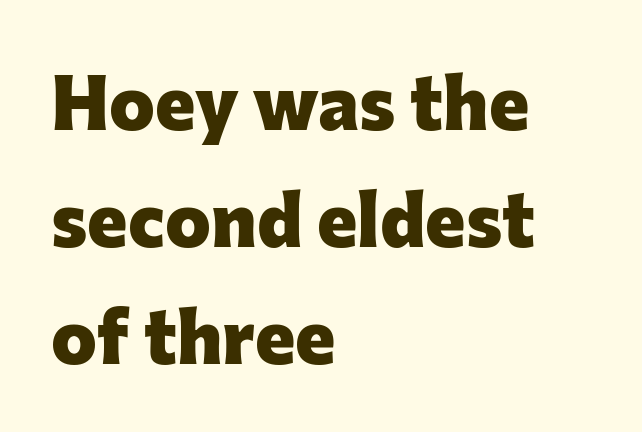
The image shows 77 px heavy sans-serif type, upright; set left-aligned, normal line spacing (1.52x), normal letter spacing, not underlined; low stroke contrast and a medium x-height.
